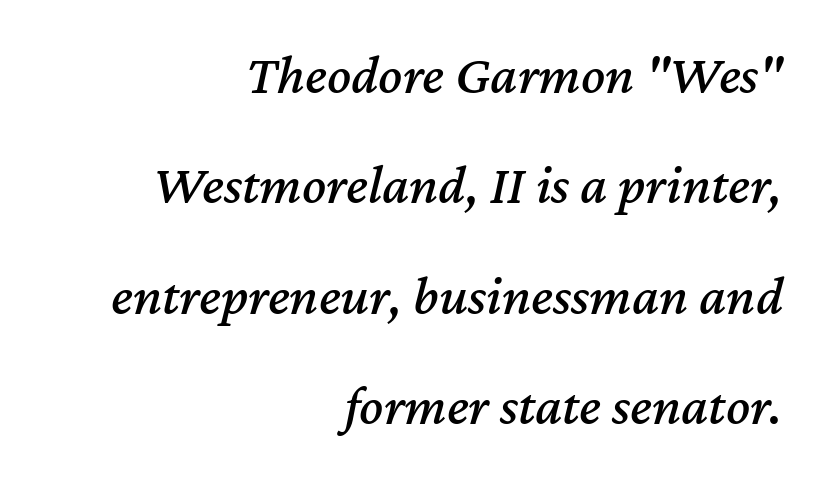
Q: Is the text italic (slanted)? A: Yes, it leans right by about 12 degrees.
Q: Is the text underlined? A: No.
Q: How is the paragraph aligned? A: Right-aligned.
Q: Is the spacing between letters normal or unusually wide? A: Normal.
Q: Is the spacing between lines tight, normal or loose? A: Loose.
Q: Width (condensed, normal, or wide)? A: Normal.
Q: Stroke contrast? A: Medium.
Q: x-height? A: Medium.
Q: Monospaced? A: No.
